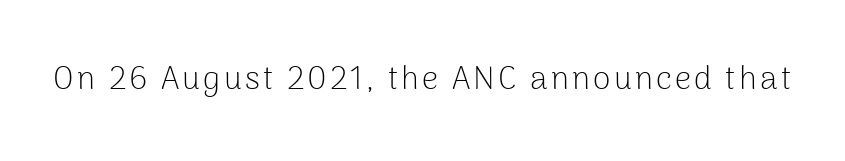
Q: Is the text bold? A: No.
Q: Is the text italic (slanted)? A: No, it is upright.
Q: Is the typeface a serif or a sans-serif typeface? A: Sans-serif.
Q: Is the text underlined? A: No.
Q: Width (condensed, normal, or wide)? A: Normal.
Q: Stroke contrast? A: Low.
Q: x-height? A: Medium.
Q: Monospaced? A: No.
